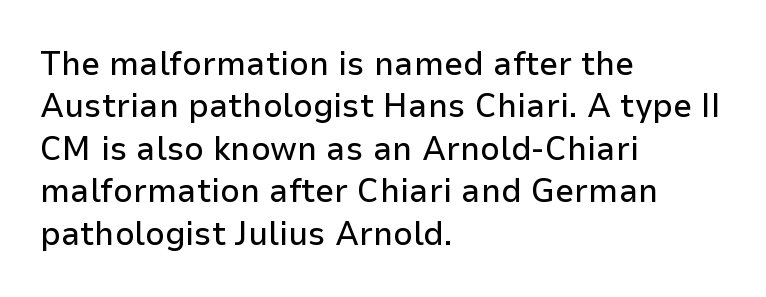
Reading down the block, your eye returns to a fixed left position each line. Looks like regular typesetting: each glyph gets only the width it needs. Standard letterfit; no display-style spreading of the glyphs. Type style note: lacks serifs. Rule under the text: the space is simply empty. Vertical spacing — default.
